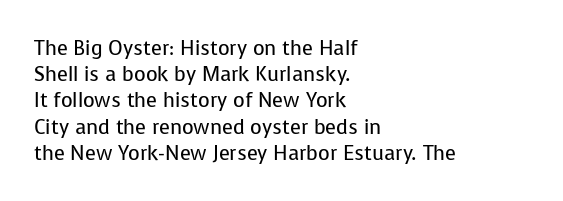
Q: Is the text bold? A: No.
Q: Is the text italic (slanted)? A: No, it is upright.
Q: Is the text underlined? A: No.
Q: How is the paragraph aligned? A: Left-aligned.
Q: Is the spacing between letters normal or unusually wide? A: Normal.
Q: Is the spacing between lines tight, normal or loose? A: Normal.
